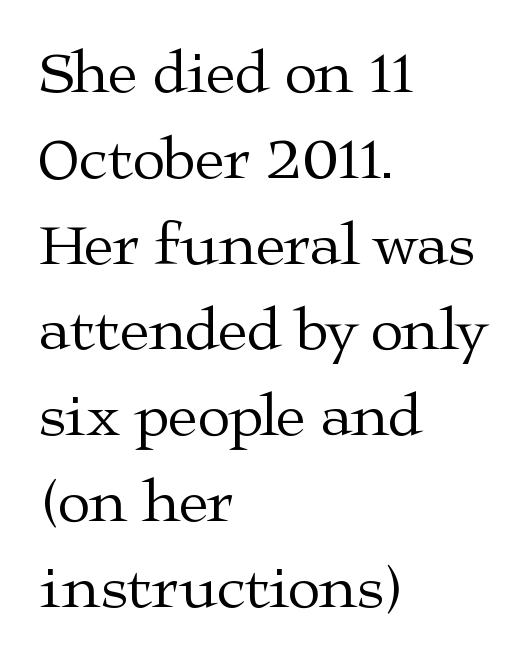
Is the letter spacing exaggerated? No — it looks like the ordinary default. The lettering holds an erect, upright posture throughout. What kind of face is this? One with serifs. Think of a printed novel: that variable character pitch is what you see here. Normally led — the rows are evenly, conventionally spaced.
